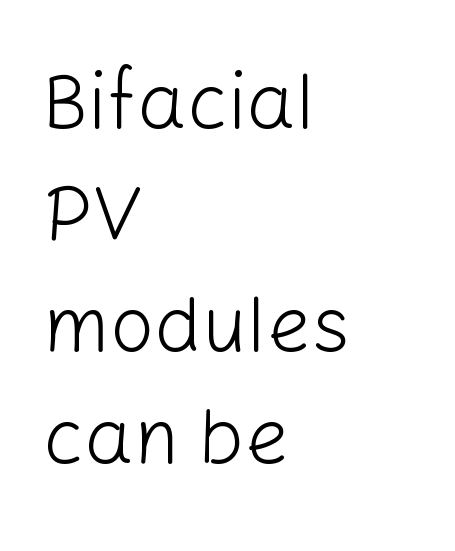
{"serif": "no", "italic": "no", "bold": "no", "weight": "light", "width": "normal", "stroke_contrast": "low", "x_height": "medium", "monospaced": "no", "underline": "no", "align": "left", "line_spacing": "normal", "line_spacing_ratio": 1.43, "letter_spacing": "normal", "letter_spacing_em": 0.0, "glyph_px": 78}
